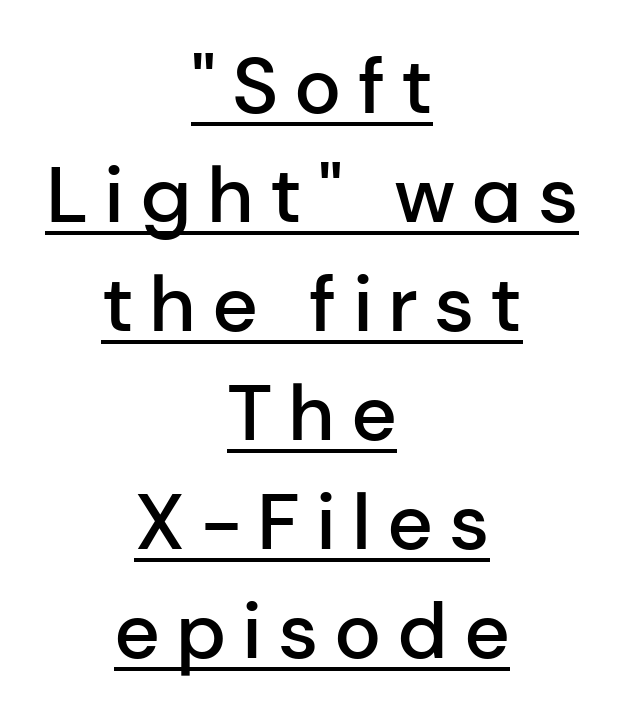
The image shows 79 px semibold sans-serif type, upright; set centered, normal line spacing (1.38x), unusually wide letter spacing (+0.2 em), underlined; low stroke contrast and a medium x-height.
